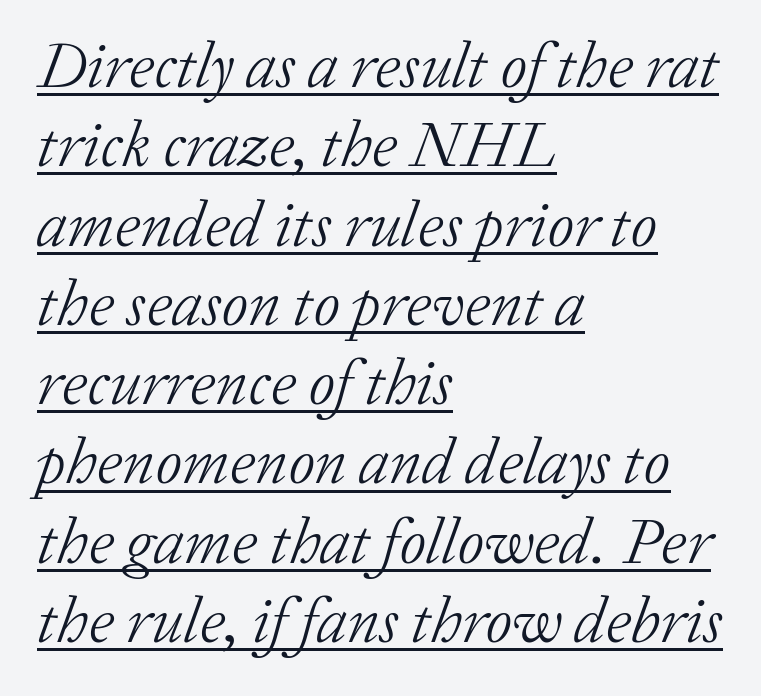
Q: Is the text bold? A: No.
Q: Is the text italic (slanted)? A: Yes, it leans right by about 20 degrees.
Q: Is the typeface a serif or a sans-serif typeface? A: Serif.
Q: Is the text underlined? A: Yes.
Q: How is the paragraph aligned? A: Left-aligned.
Q: Is the spacing between letters normal or unusually wide? A: Normal.
Q: Width (condensed, normal, or wide)? A: Normal.
Q: Stroke contrast? A: Low.
Q: x-height? A: Medium.
Q: Monospaced? A: No.
